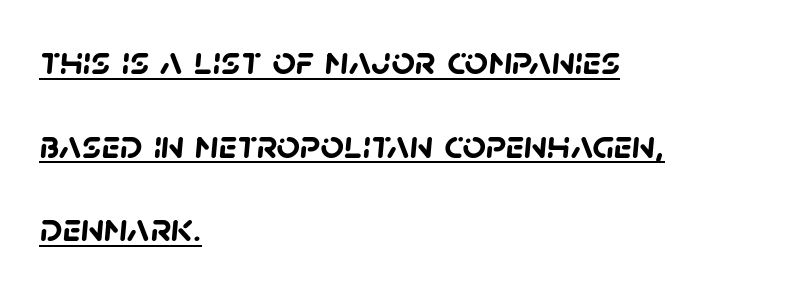
Reading down the block, your eye returns to a fixed left position each line. Decoration check: the copy is underlined. The face used here is rendered with its standard letterfit. A typesetter would call this leading open, well beyond the default.
